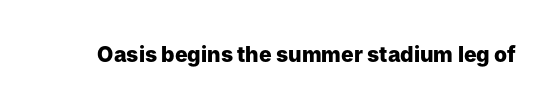
Q: Is the text bold? A: Yes.
Q: Is the text italic (slanted)? A: No, it is upright.
Q: Is the text underlined? A: No.
Q: Is the spacing between letters normal or unusually wide? A: Normal.
